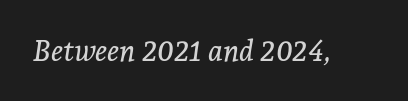
Yep, those are serifs on the letters. The space beneath each line is pristine and unruled. Looks like regular typesetting: each glyph gets only the width it needs. In terms of letterspacing, this is plain default setting.
